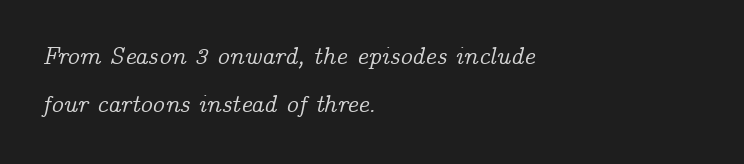
The image shows 24 px text type, italic (leaning right); set left-aligned, loose line spacing (2.02x), normal letter spacing, not underlined.
